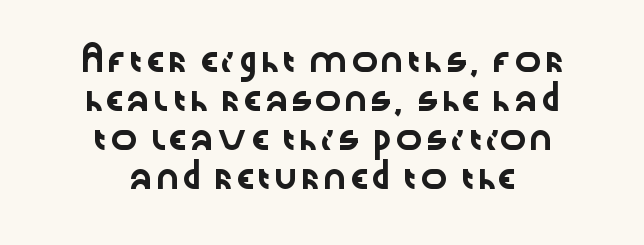
The image shows 23 px text type, upright; set centered, normal line spacing (1.69x), normal letter spacing, not underlined.
